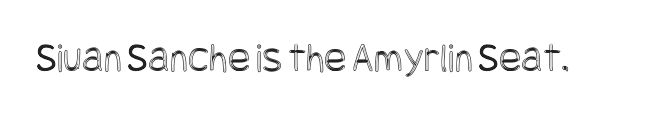
{"italic": "no", "width": "condensed", "x_height": "large", "underline": "no", "letter_spacing": "normal", "letter_spacing_em": 0.0, "glyph_px": 42}
